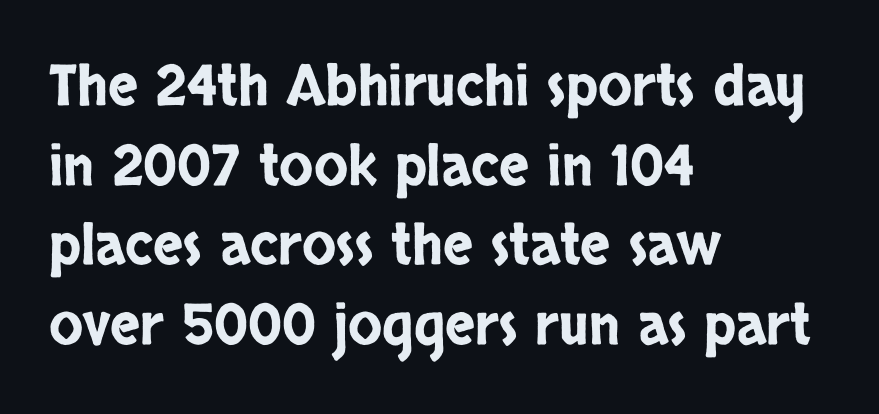
The lines in this sample share a left origin and differ only in where they stop. This rendering features lettering with no underline. The rendering uses natural spacing where letterforms have individual widths. The type sits square on the baseline with zero lean. One glance says typical: line gaps are just what's usual. Tracking here is standard; glyphs follow each other at the usual distance.
